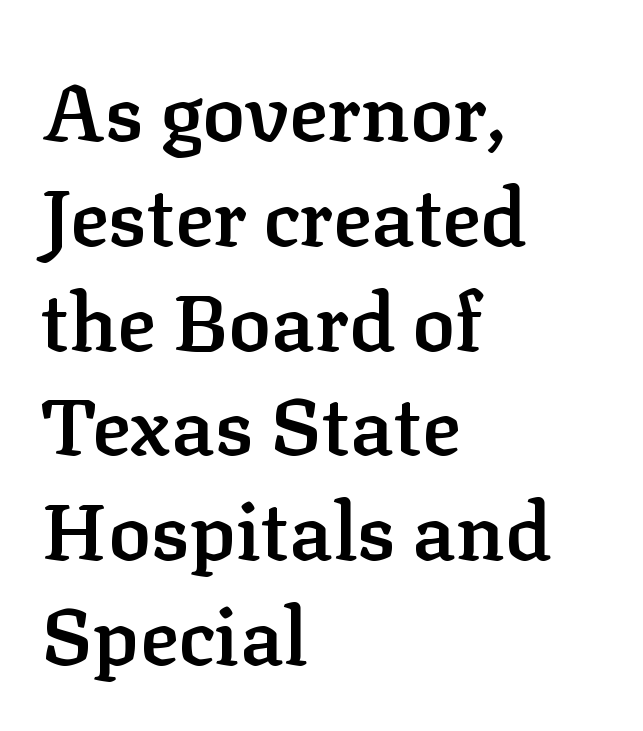
Casual observation: everything's shoved over to the left. Underlining? Definitely not there. A typesetter would call this leading conventional body-copy spacing. You can tell from the footed stems that serif type was used. Moderately thickened strokes mark this as semibold type. Unlike italic type, these characters show no tilt at all.
